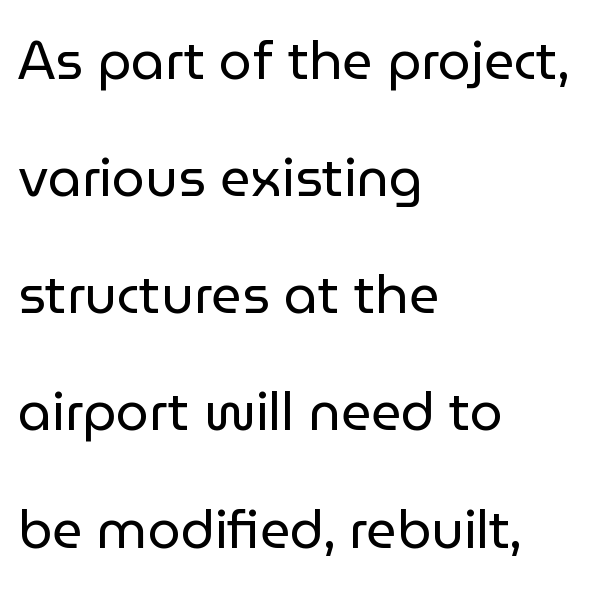
The image shows 53 px regular-weight sans-serif type, upright; set left-aligned, loose line spacing (2.21x), normal letter spacing, not underlined; low stroke contrast and a medium x-height.
